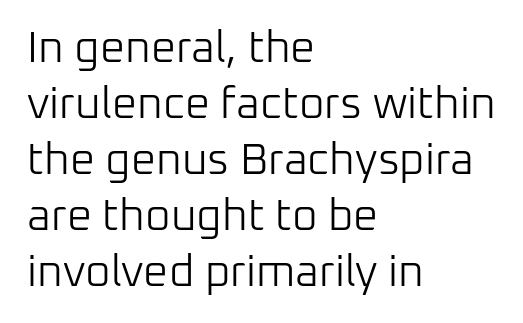
The image shows 44 px light sans-serif type, upright; set left-aligned, normal line spacing (1.27x), normal letter spacing, not underlined; low stroke contrast and a medium x-height.
